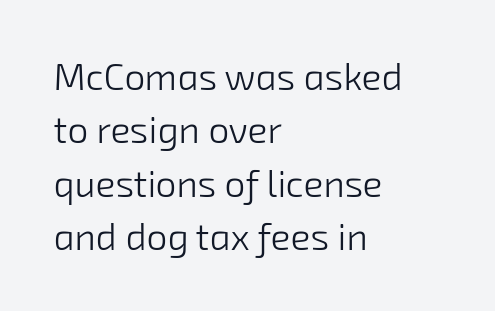
Bold? No — there's no thickening of the strokes. The characters display no serif detailing; their extremities are plain. These lines are set flush left with a ragged right edge. A typesetter would call this proportional, since set widths differ per character.
